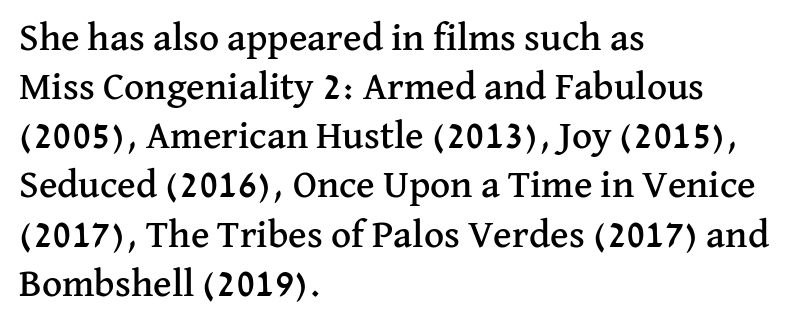
The image shows 39 px serif type, upright; set left-aligned, normal line spacing (1.26x), normal letter spacing, not underlined; medium stroke contrast and a medium x-height.
